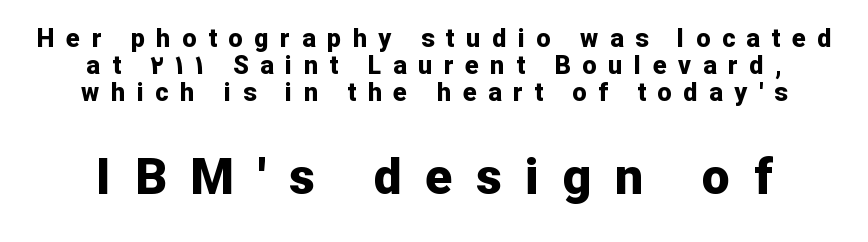
{"serif": "no", "italic": "no", "bold": "yes", "weight": "bold", "width": "normal", "stroke_contrast": "low", "x_height": "medium", "monospaced": "no", "underline": "no", "align": "center", "line_spacing": "tight", "line_spacing_ratio": 1.08, "letter_spacing": "wide", "letter_spacing_em": 0.47, "larger_block": "second", "size_ratio": 2.0, "glyph_px": 50}
